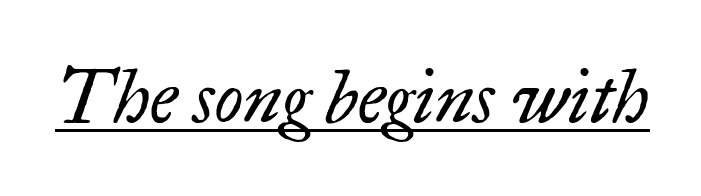
{"serif": "yes", "italic": "yes", "lean": "right", "slant_degrees": 17, "bold": "no", "weight": "regular", "width": "normal", "stroke_contrast": "low", "x_height": "small", "monospaced": "no", "underline": "yes", "letter_spacing": "normal", "letter_spacing_em": 0.0, "glyph_px": 74}
